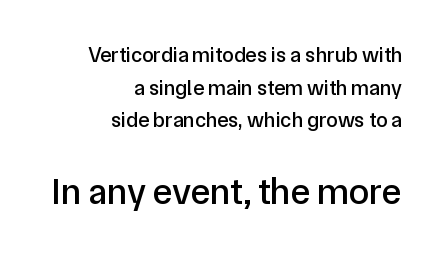
Spacing verdict: proportional, widths tailored to each character. The strip under each line holds only bare page. The lines in this sample share a right terminus and differ only in where they begin. A normal amount of white space separates one row of letters from the next. The letters carry no serifs — their stems end cleanly without finishing strokes. Two sizes are in play, and the larger belongs to the second block.
